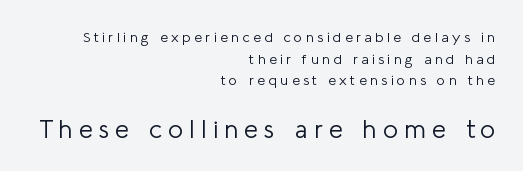
Q: Is the text bold? A: No.
Q: Is the text italic (slanted)? A: No, it is upright.
Q: Is the text underlined? A: No.
Q: How is the paragraph aligned? A: Right-aligned.
Q: Is the spacing between letters normal or unusually wide? A: Unusually wide.
Q: Is the spacing between lines tight, normal or loose? A: Normal.
Q: Which block of text is set in a larger size, the first (top) or the second (bottom)? A: The second (bottom) one.
